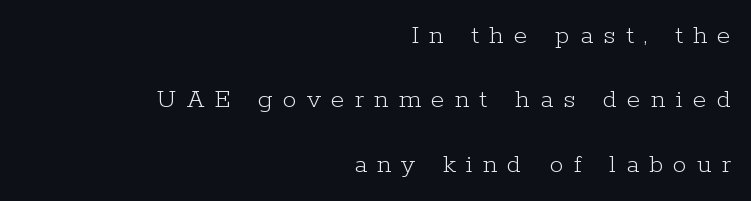
Q: Is the text bold? A: No.
Q: Is the text italic (slanted)? A: No, it is upright.
Q: Is the typeface a serif or a sans-serif typeface? A: Serif.
Q: Is the text underlined? A: No.
Q: How is the paragraph aligned? A: Right-aligned.
Q: Is the spacing between letters normal or unusually wide? A: Unusually wide.
Q: Is the spacing between lines tight, normal or loose? A: Loose.
Q: Width (condensed, normal, or wide)? A: Normal.
Q: Stroke contrast? A: Low.
Q: x-height? A: Medium.
Q: Monospaced? A: No.
